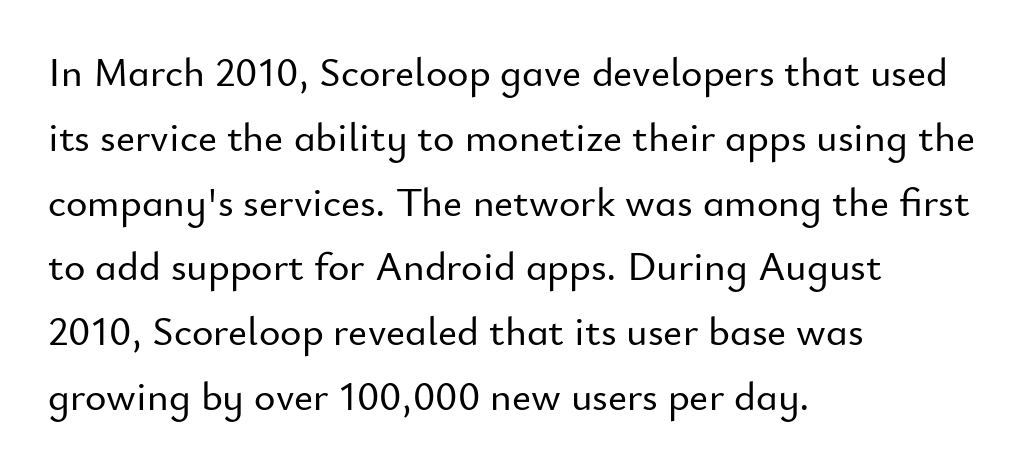
Q: Is the text italic (slanted)? A: No, it is upright.
Q: Is the typeface a serif or a sans-serif typeface? A: Sans-serif.
Q: Is the text underlined? A: No.
Q: How is the paragraph aligned? A: Left-aligned.
Q: Is the spacing between letters normal or unusually wide? A: Normal.
Q: Is the spacing between lines tight, normal or loose? A: Normal.
Q: Width (condensed, normal, or wide)? A: Normal.
Q: Stroke contrast? A: Low.
Q: x-height? A: Small.
Q: Monospaced? A: No.
